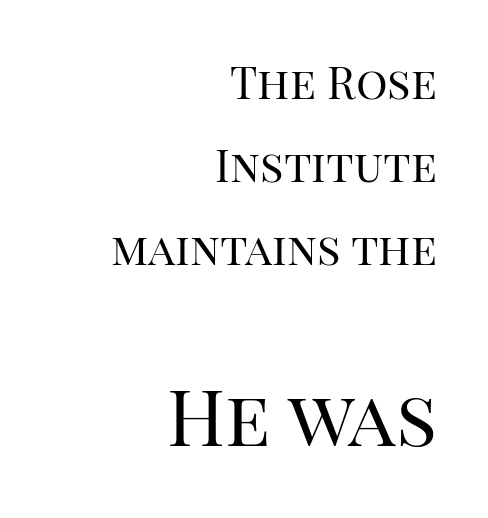
The image shows 77 px regular-weight serif type, upright; set right-aligned, line spacing 1.89x, normal letter spacing, not underlined; the second (bottom) block is 1.75x larger; high stroke contrast and a large x-height.
